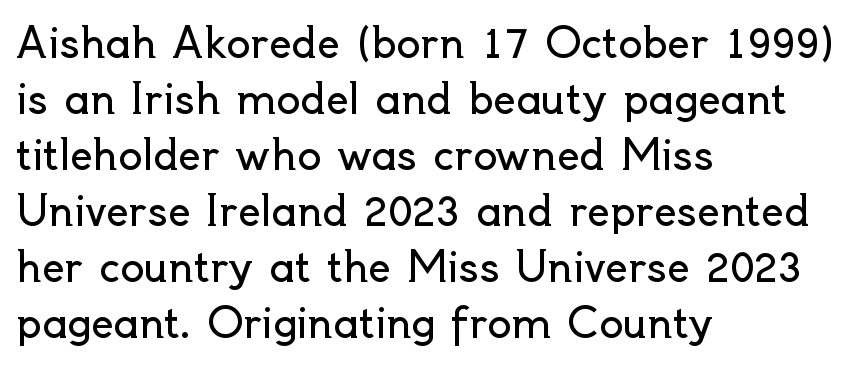
Q: Is the text bold? A: No.
Q: Is the text italic (slanted)? A: No, it is upright.
Q: Is the typeface a serif or a sans-serif typeface? A: Sans-serif.
Q: Is the text underlined? A: No.
Q: How is the paragraph aligned? A: Left-aligned.
Q: Is the spacing between letters normal or unusually wide? A: Normal.
Q: Is the spacing between lines tight, normal or loose? A: Normal.
Q: Width (condensed, normal, or wide)? A: Normal.
Q: x-height? A: Small.
Q: Monospaced? A: No.
